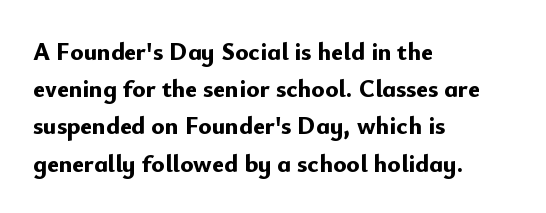
{"italic": "no", "bold": "yes", "underline": "no", "align": "left", "line_spacing": "normal", "line_spacing_ratio": 1.49, "letter_spacing": "normal", "letter_spacing_em": 0.0, "glyph_px": 25}
